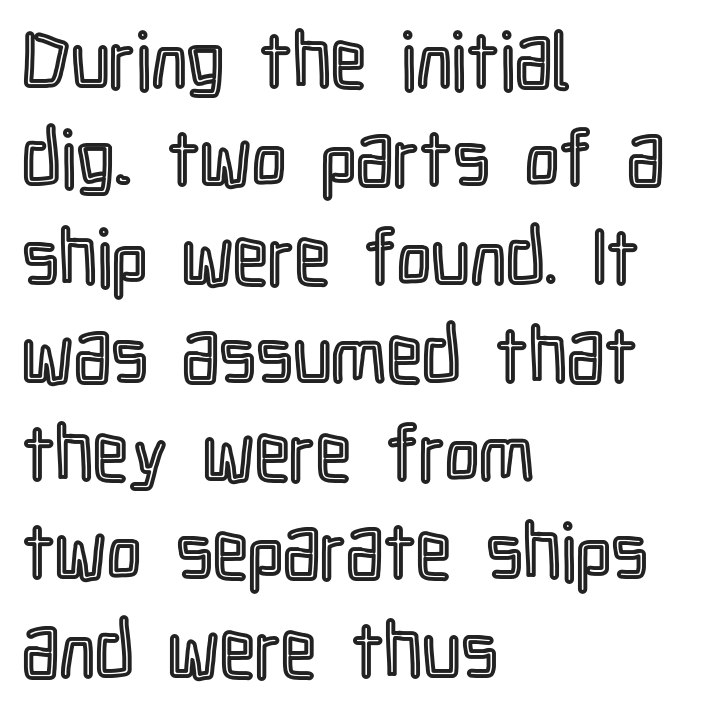
Q: Is the text italic (slanted)? A: No, it is upright.
Q: Is the text underlined? A: No.
Q: How is the paragraph aligned? A: Left-aligned.
Q: Is the spacing between letters normal or unusually wide? A: Normal.
Q: Is the spacing between lines tight, normal or loose? A: Normal.
Q: Width (condensed, normal, or wide)? A: Condensed.
Q: x-height? A: Medium.
Q: Monospaced? A: No.
